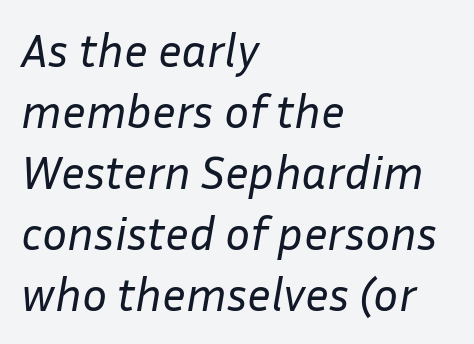
{"italic": "yes", "lean": "right", "slant_degrees": 10, "bold": "no", "weight": "regular", "width": "normal", "stroke_contrast": "low", "x_height": "medium", "monospaced": "no", "underline": "no", "align": "left", "line_spacing": "normal", "line_spacing_ratio": 1.3, "letter_spacing": "normal", "letter_spacing_em": 0.0, "glyph_px": 47}
